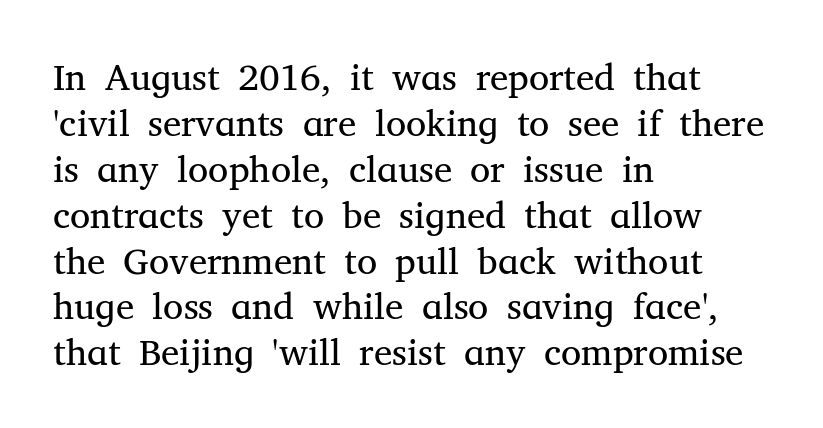
{"serif": "yes", "italic": "no", "bold": "no", "weight": "regular", "width": "normal", "stroke_contrast": "medium", "x_height": "medium", "monospaced": "no", "underline": "no", "align": "left", "line_spacing_ratio": 1.24, "letter_spacing": "normal", "letter_spacing_em": 0.0, "glyph_px": 37}
